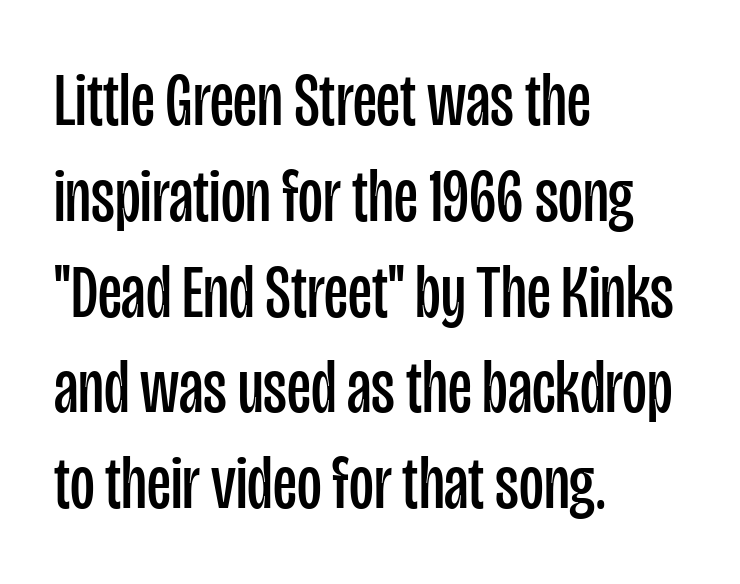
Q: Is the text bold? A: No.
Q: Is the text italic (slanted)? A: No, it is upright.
Q: Is the typeface a serif or a sans-serif typeface? A: Sans-serif.
Q: Is the text underlined? A: No.
Q: How is the paragraph aligned? A: Left-aligned.
Q: Is the spacing between letters normal or unusually wide? A: Normal.
Q: Is the spacing between lines tight, normal or loose? A: Normal.
Q: Width (condensed, normal, or wide)? A: Condensed.
Q: Stroke contrast? A: Low.
Q: x-height? A: Large.
Q: Monospaced? A: No.
